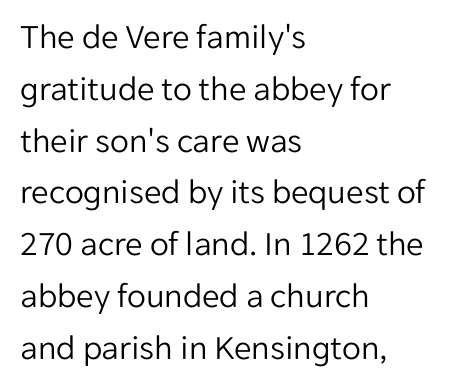
{"serif": "no", "italic": "no", "bold": "no", "weight": "light", "width": "normal", "stroke_contrast": "low", "x_height": "medium", "monospaced": "no", "underline": "no", "align": "left", "line_spacing": "normal", "line_spacing_ratio": 1.48, "letter_spacing": "normal", "letter_spacing_em": 0.0, "glyph_px": 35}
